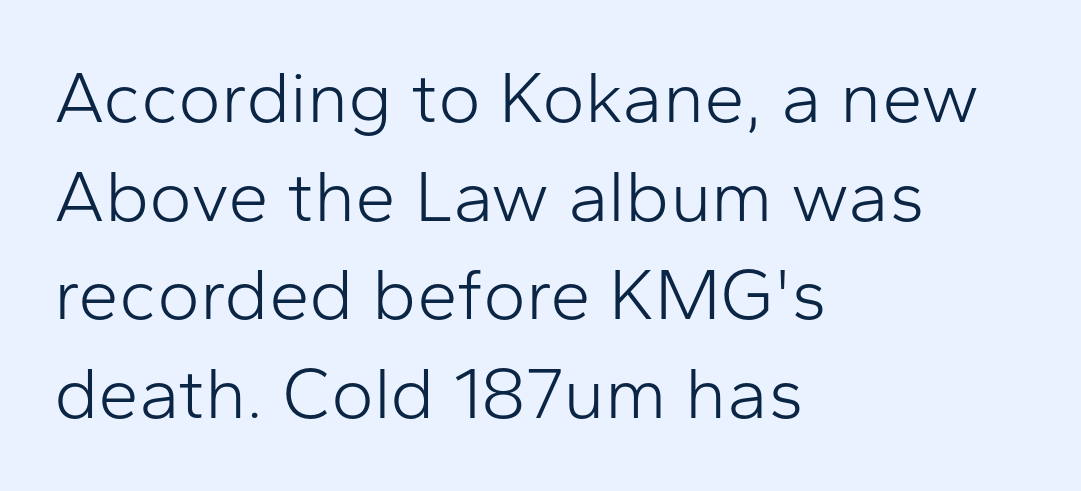
Q: Is the text bold? A: No.
Q: Is the text italic (slanted)? A: No, it is upright.
Q: Is the typeface a serif or a sans-serif typeface? A: Sans-serif.
Q: Is the text underlined? A: No.
Q: How is the paragraph aligned? A: Left-aligned.
Q: Is the spacing between letters normal or unusually wide? A: Normal.
Q: Is the spacing between lines tight, normal or loose? A: Normal.
Q: Width (condensed, normal, or wide)? A: Normal.
Q: Stroke contrast? A: Low.
Q: x-height? A: Medium.
Q: Monospaced? A: No.
